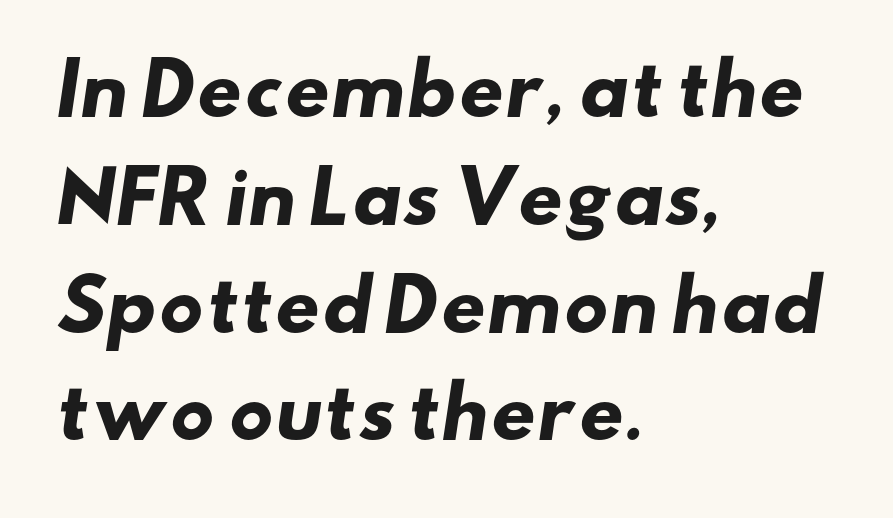
Q: Is the text bold? A: Yes.
Q: Is the typeface a serif or a sans-serif typeface? A: Sans-serif.
Q: Is the text underlined? A: No.
Q: How is the paragraph aligned? A: Left-aligned.
Q: Is the spacing between letters normal or unusually wide? A: Normal.
Q: Is the spacing between lines tight, normal or loose? A: Normal.
Q: Width (condensed, normal, or wide)? A: Wide.
Q: Stroke contrast? A: Low.
Q: x-height? A: Small.
Q: Monospaced? A: No.
